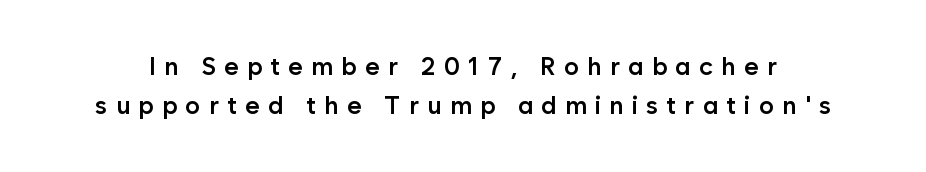
{"italic": "no", "bold": "semi", "underline": "no", "line_spacing": "normal", "line_spacing_ratio": 1.56, "letter_spacing": "wide", "letter_spacing_em": 0.33, "glyph_px": 25}
